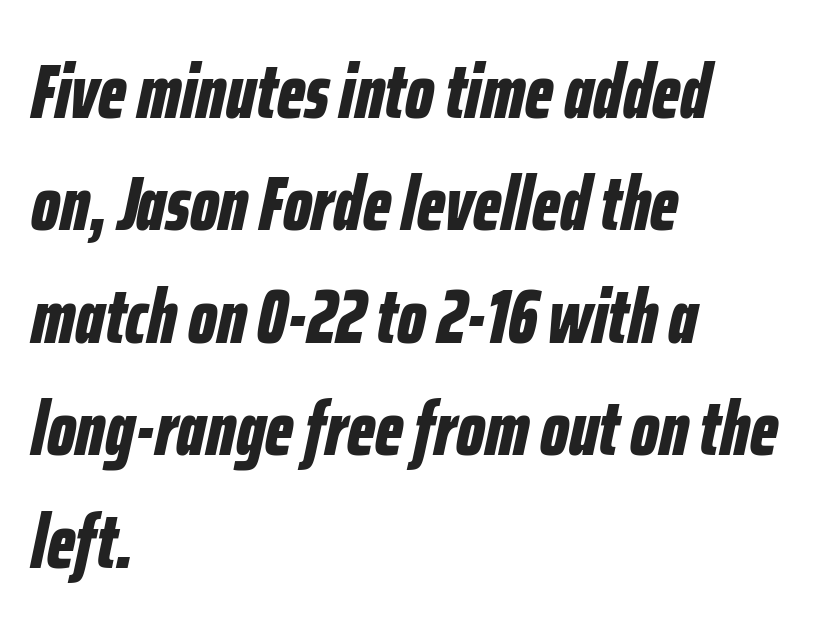
The image shows 76 px bold, condensed type, italic (leaning right); set left-aligned, normal line spacing (1.48x), normal letter spacing, not underlined; low stroke contrast and a medium x-height.
